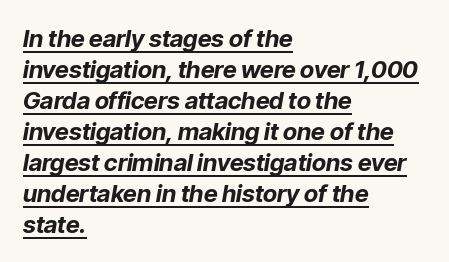
If you measured baseline to baseline, you'd find a middling distance. Glance below the letters and you will spot a drawn line. No extra tracking has been applied to these lines. Slant detected: the letters are inclined. A student would call this left alignment; a typographer would say flush left, rag right. Strong, thick strokes mark this as bold type.
